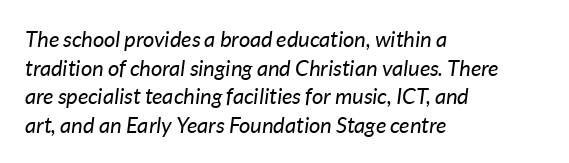
The image shows 22 px text type, italic (leaning right); set left-aligned, normal line spacing (1.3x), normal letter spacing, not underlined.
